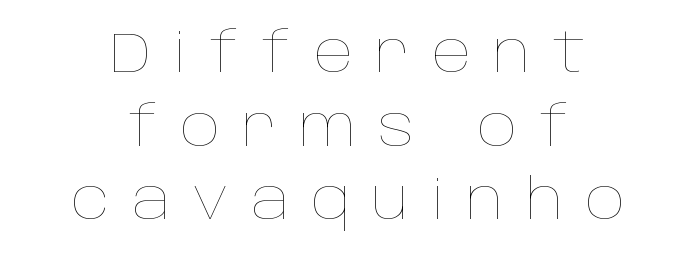
The image shows 55 px thin type, upright; set centered, normal line spacing (1.34x), unusually wide letter spacing (+0.4 em), not underlined; low stroke contrast and a large x-height.
